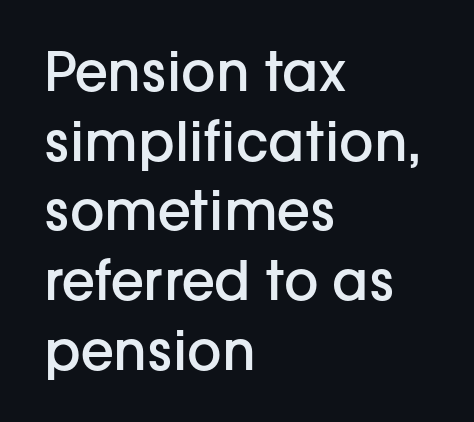
The letters sit at their default tracking, neither squeezed nor spread. The glyphs are unaccompanied by any horizontal stroke below them. What's the leading like? Ordinary, nothing unusual. Layout note: lines flush left. Letterform terminals end flat and unadorned throughout the passage.
